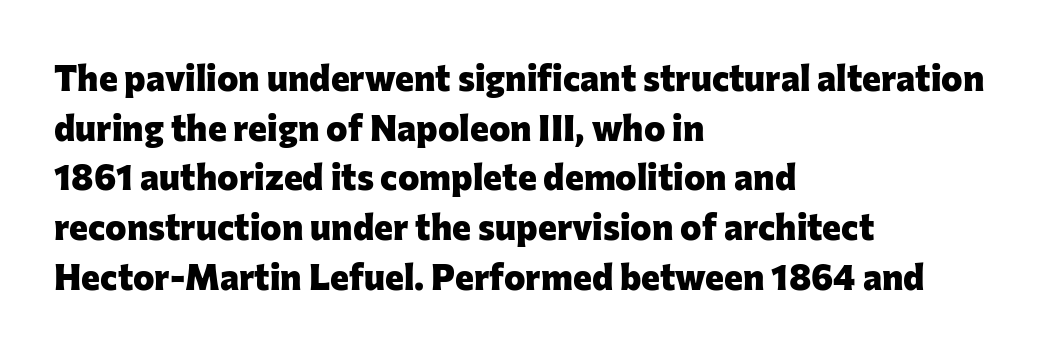
The image shows 36 px heavy sans-serif type, upright; set left-aligned, normal line spacing (1.38x), normal letter spacing, not underlined; low stroke contrast and a medium x-height.
